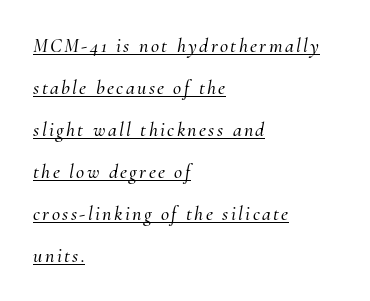
{"italic": "yes", "lean": "right", "slant_degrees": 10, "underline": "yes", "align": "left", "line_spacing": "loose", "line_spacing_ratio": 2.1, "glyph_px": 20}
